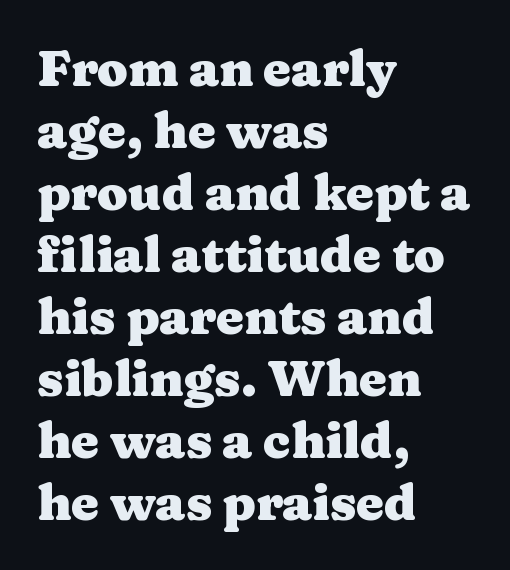
The image shows 50 px heavy, wide serif type, upright; set left-aligned, line spacing 1.24x, normal letter spacing, not underlined; medium stroke contrast and a medium x-height.
